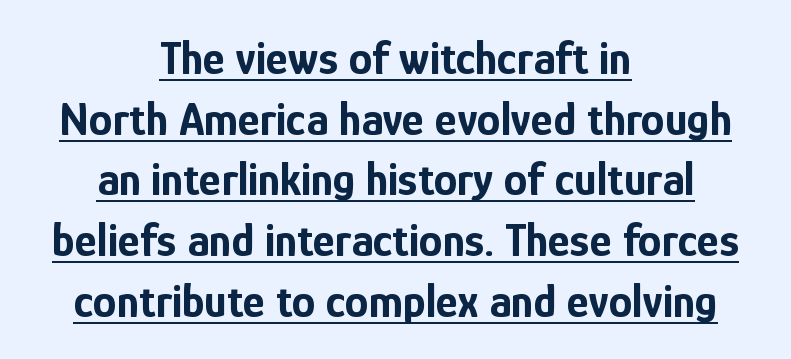
{"serif": "no", "italic": "no", "bold": "yes", "weight": "bold", "width": "condensed", "stroke_contrast": "low", "x_height": "medium", "monospaced": "no", "underline": "yes", "align": "center", "line_spacing": "normal", "line_spacing_ratio": 1.29, "letter_spacing": "normal", "letter_spacing_em": 0.0, "glyph_px": 47}
